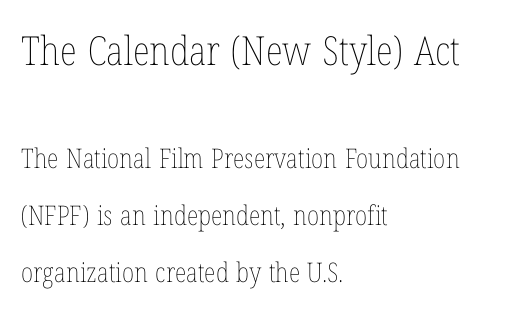
{"italic": "no", "bold": "no", "weight": "thin", "width": "condensed", "stroke_contrast": "low", "x_height": "medium", "monospaced": "no", "underline": "no", "align": "left", "line_spacing": "loose", "line_spacing_ratio": 2.12, "letter_spacing": "normal", "letter_spacing_em": 0.0, "larger_block": "first", "size_ratio": 1.48, "glyph_px": 40}
